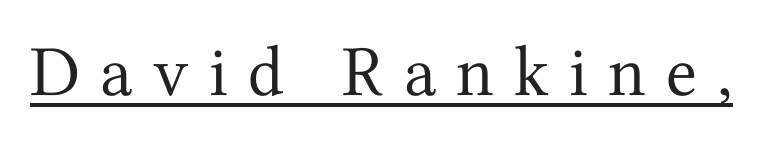
The passage shown is underscored from start to finish. The tracking jumps out immediately: characters are airy and widely separated. No heavy texture on the line: the type isn't bold. This sample has the flowing, uneven cadence of proportional lettering.
